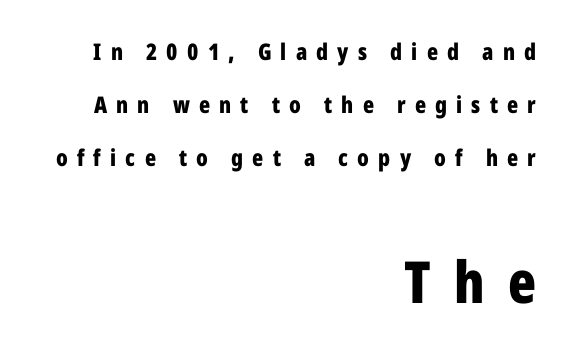
{"serif": "no", "italic": "no", "bold": "yes", "weight": "bold", "width": "condensed", "stroke_contrast": "low", "x_height": "medium", "monospaced": "no", "underline": "no", "align": "right", "line_spacing": "loose", "line_spacing_ratio": 2.31, "letter_spacing": "wide", "letter_spacing_em": 0.4, "larger_block": "second", "size_ratio": 2.52, "glyph_px": 58}
